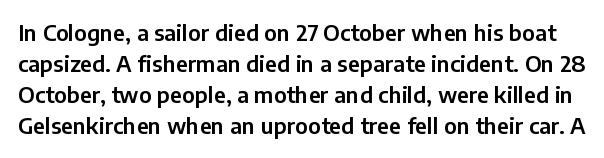
Q: Is the text italic (slanted)? A: No, it is upright.
Q: Is the text underlined? A: No.
Q: Is the spacing between letters normal or unusually wide? A: Normal.
Q: Is the spacing between lines tight, normal or loose? A: Normal.
